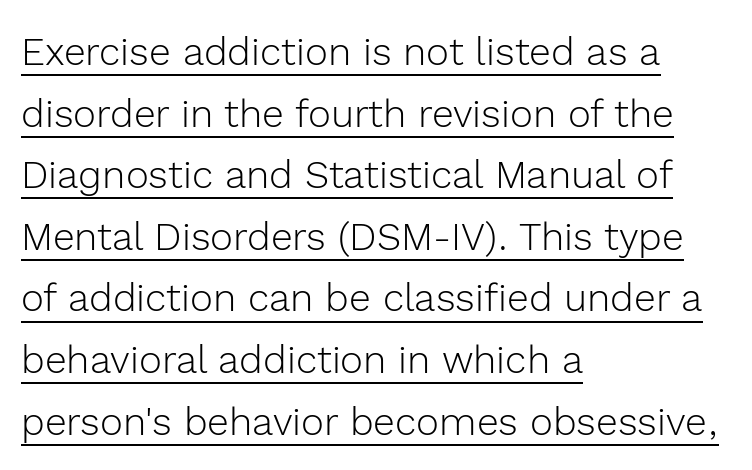
The image shows 39 px light sans-serif type, upright; set left-aligned, normal line spacing (1.58x), normal letter spacing, underlined; a medium x-height.
